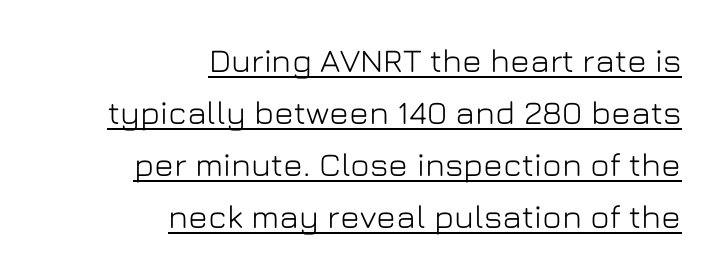
The image shows 33 px sans-serif type, upright; set right-aligned, normal line spacing (1.58x), normal letter spacing, underlined; low stroke contrast and a medium x-height.
